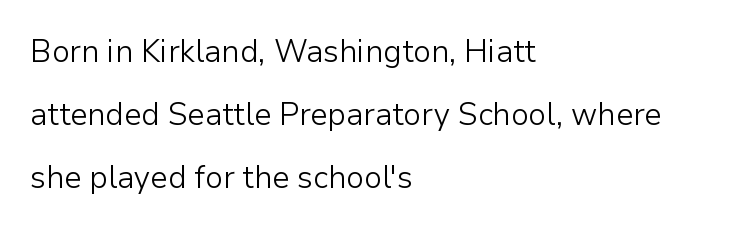
{"serif": "no", "italic": "no", "bold": "no", "weight": "light", "width": "normal", "stroke_contrast": "low", "x_height": "medium", "monospaced": "no", "underline": "no", "align": "left", "line_spacing": "loose", "line_spacing_ratio": 2.03, "letter_spacing": "normal", "letter_spacing_em": 0.0, "glyph_px": 31}
